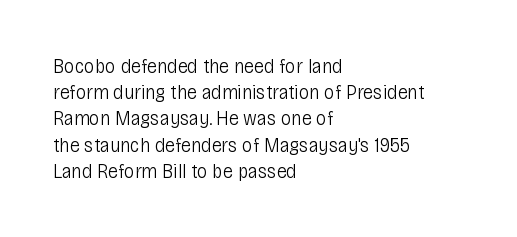
Does extra space separate the letters? No, they use regular spacing. Layout note: lines flush left. The area under the type is left untouched. This reads as an unemphasized weight, regular at the heaviest. This is roman type, the default non-slanted kind. Vertical spacing — default.
